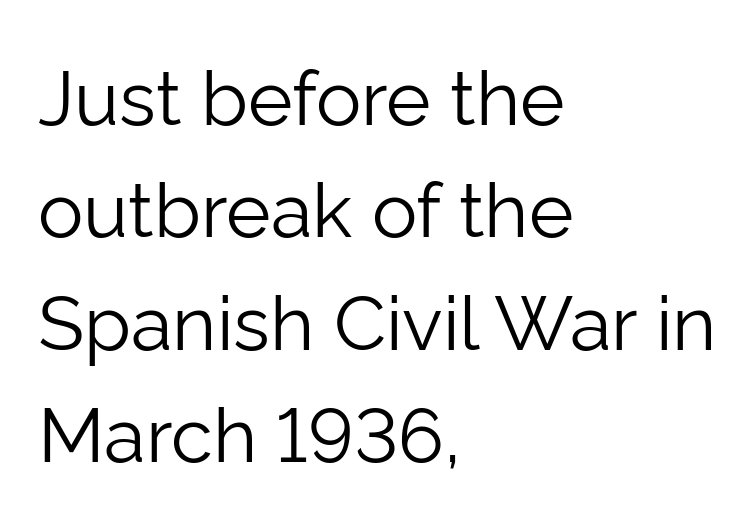
{"serif": "no", "italic": "no", "bold": "no", "weight": "light", "width": "normal", "stroke_contrast": "low", "x_height": "medium", "monospaced": "no", "underline": "no", "align": "left", "line_spacing": "normal", "line_spacing_ratio": 1.48, "letter_spacing": "normal", "letter_spacing_em": 0.0, "glyph_px": 76}
